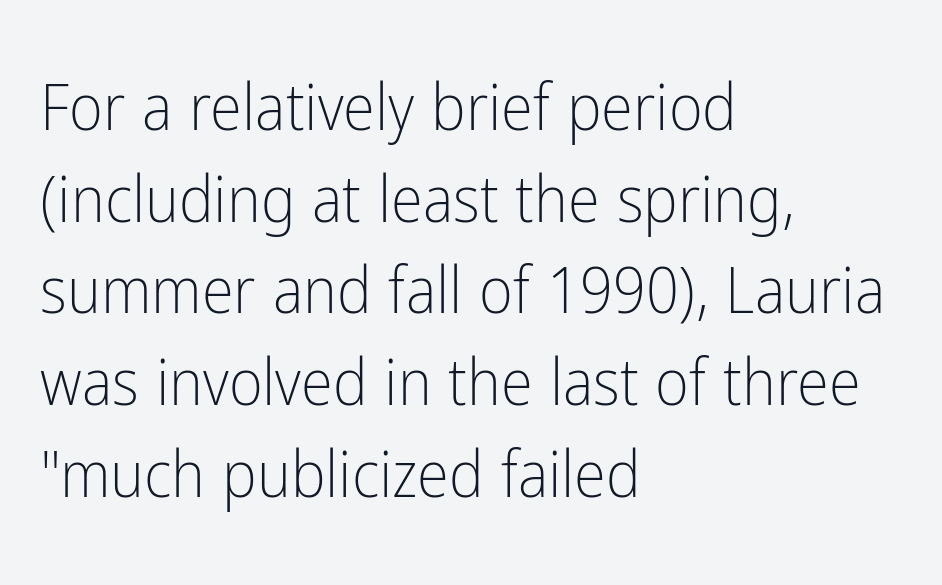
{"serif": "no", "italic": "no", "bold": "no", "weight": "light", "width": "condensed", "stroke_contrast": "low", "x_height": "medium", "monospaced": "no", "underline": "no", "align": "left", "line_spacing": "normal", "line_spacing_ratio": 1.41, "letter_spacing": "normal", "letter_spacing_em": 0.0, "glyph_px": 65}
